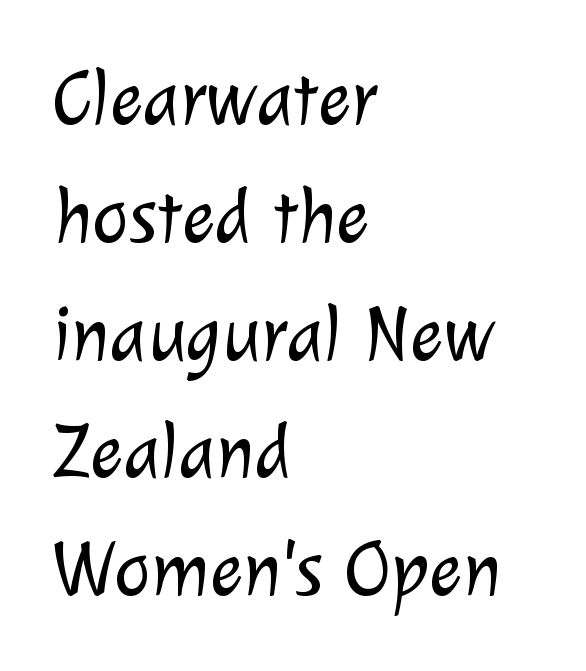
A student would call this left alignment; a typographer would say flush left, rag right. If you measured baseline to baseline, you'd find a middling distance. The passage shown is not bold in any degree. This rendering features lettering with no underline. The type is set solid horizontally, with unmodified tracking. This rendering employs a face without finishing strokes, i.e., a sans-serif.
